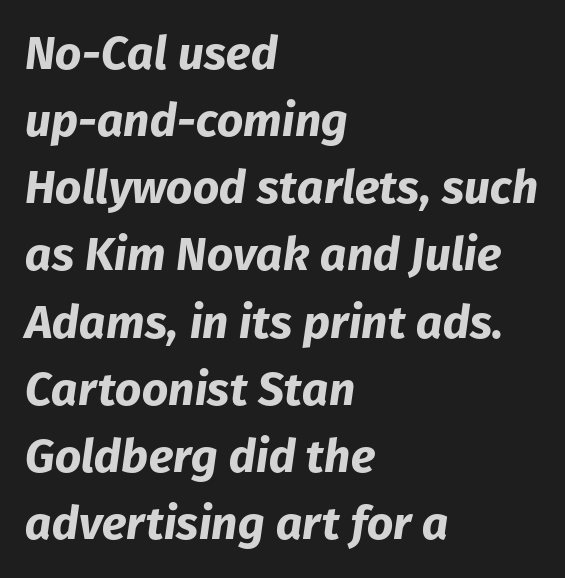
Q: Is the text bold? A: Yes.
Q: Is the text italic (slanted)? A: Yes, it leans right by about 8 degrees.
Q: Is the text underlined? A: No.
Q: How is the paragraph aligned? A: Left-aligned.
Q: Is the spacing between letters normal or unusually wide? A: Normal.
Q: Is the spacing between lines tight, normal or loose? A: Normal.
Q: Width (condensed, normal, or wide)? A: Normal.
Q: Stroke contrast? A: Low.
Q: x-height? A: Medium.
Q: Monospaced? A: No.
